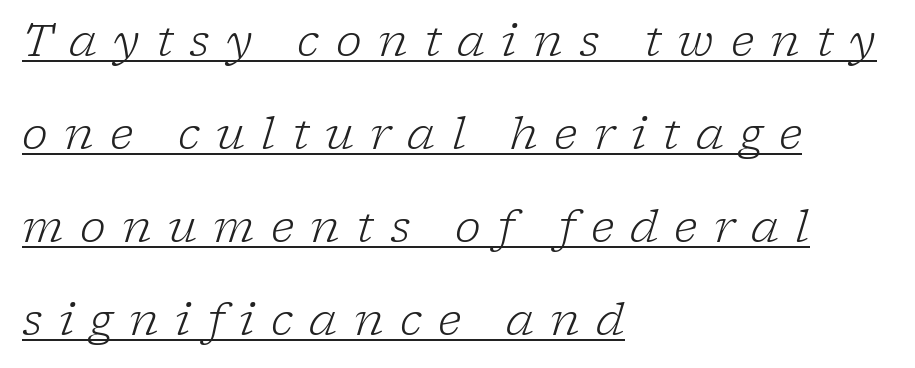
Q: Is the text bold? A: No.
Q: Is the text italic (slanted)? A: Yes, it leans right by about 17 degrees.
Q: Is the typeface a serif or a sans-serif typeface? A: Serif.
Q: Is the text underlined? A: Yes.
Q: How is the paragraph aligned? A: Left-aligned.
Q: Is the spacing between letters normal or unusually wide? A: Unusually wide.
Q: Is the spacing between lines tight, normal or loose? A: Loose.
Q: Width (condensed, normal, or wide)? A: Normal.
Q: Stroke contrast? A: Low.
Q: x-height? A: Medium.
Q: Monospaced? A: No.
